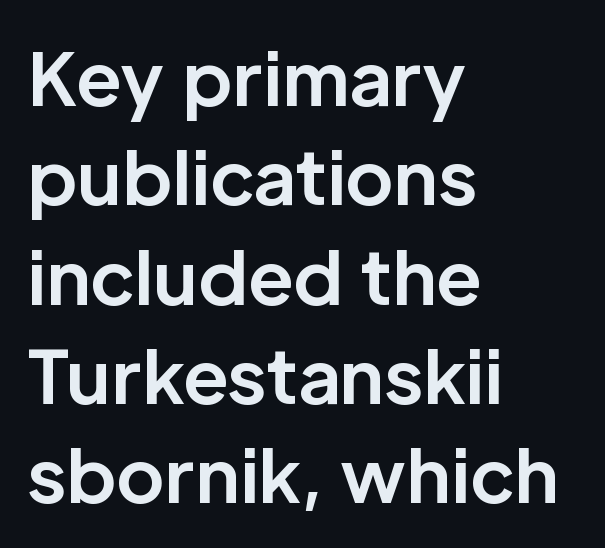
{"serif": "no", "italic": "no", "bold": "yes", "weight": "bold", "width": "normal", "stroke_contrast": "low", "x_height": "medium", "monospaced": "no", "underline": "no", "align": "left", "line_spacing": "normal", "line_spacing_ratio": 1.36, "letter_spacing": "normal", "letter_spacing_em": 0.0, "glyph_px": 73}
